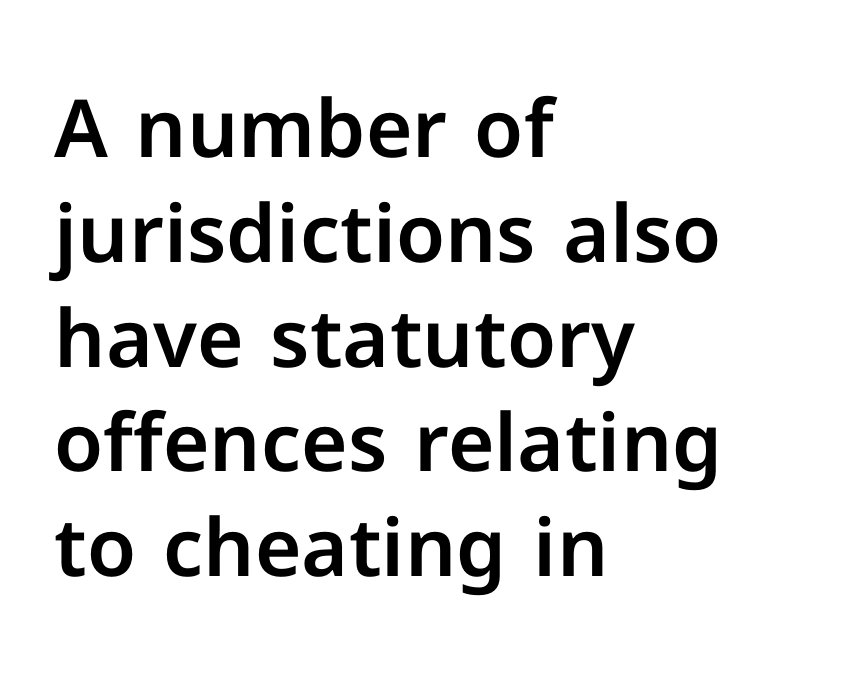
Q: Is the text italic (slanted)? A: No, it is upright.
Q: Is the typeface a serif or a sans-serif typeface? A: Sans-serif.
Q: Is the text underlined? A: No.
Q: How is the paragraph aligned? A: Left-aligned.
Q: Is the spacing between letters normal or unusually wide? A: Normal.
Q: Is the spacing between lines tight, normal or loose? A: Normal.
Q: Width (condensed, normal, or wide)? A: Normal.
Q: Stroke contrast? A: Low.
Q: x-height? A: Medium.
Q: Monospaced? A: No.
